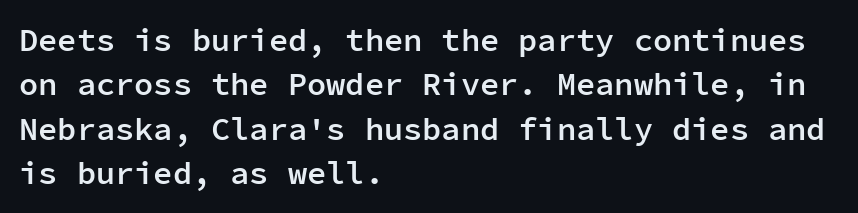
{"serif": "no", "italic": "no", "bold": "semi", "weight": "semibold", "width": "normal", "stroke_contrast": "low", "x_height": "medium", "monospaced": "yes", "underline": "no", "align": "left", "line_spacing": "normal", "line_spacing_ratio": 1.39, "letter_spacing": "normal", "letter_spacing_em": 0.0, "glyph_px": 32}
